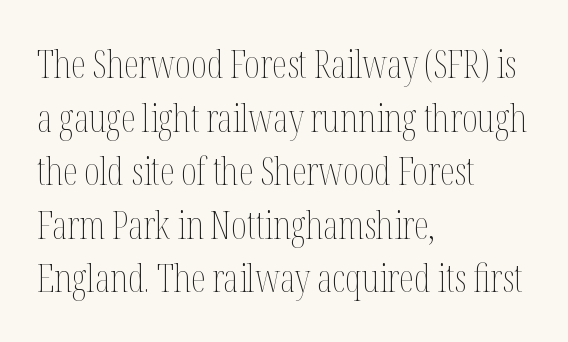
Unlike italic type, these characters show no tilt at all. Each letter keeps its own natural width here, so spacing adapts to shape. Caption: standard tracking, unaltered. The space beneath each line is pristine and unruled. If you drew a ruler down the left edge, every line would touch it.
